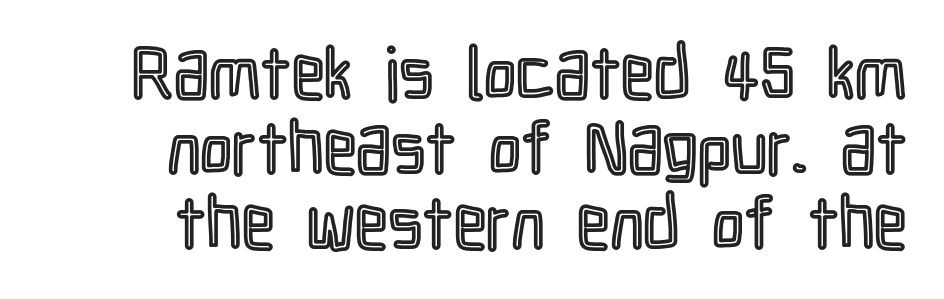
The image shows 73 px condensed type, upright; set tight line spacing (1.03x), normal letter spacing, not underlined; a medium x-height.
